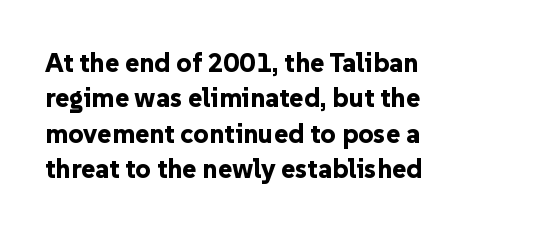
{"italic": "no", "bold": "yes", "underline": "no", "align": "left", "line_spacing": "normal", "line_spacing_ratio": 1.31, "letter_spacing": "normal", "letter_spacing_em": 0.0, "glyph_px": 27}
